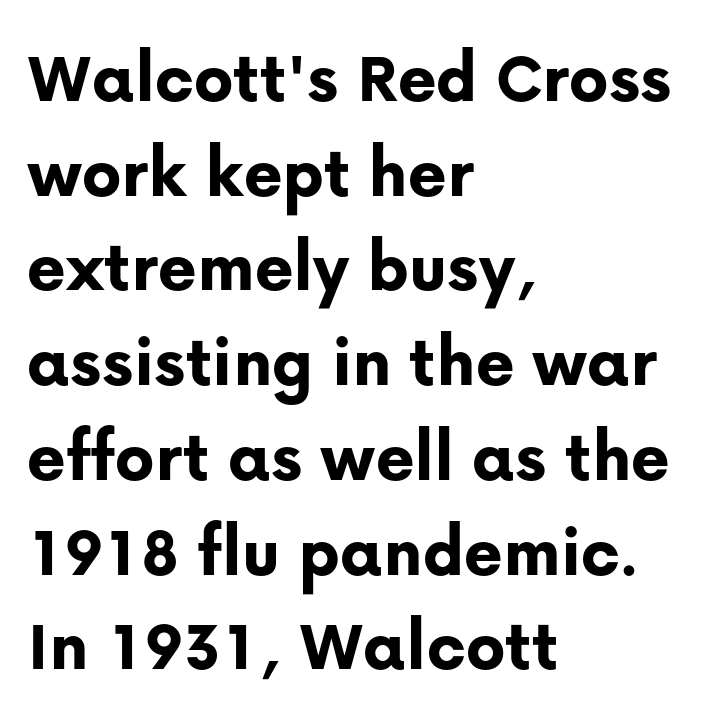
Q: Is the text bold? A: Yes.
Q: Is the text italic (slanted)? A: No, it is upright.
Q: Is the typeface a serif or a sans-serif typeface? A: Sans-serif.
Q: Is the text underlined? A: No.
Q: How is the paragraph aligned? A: Left-aligned.
Q: Is the spacing between letters normal or unusually wide? A: Normal.
Q: Is the spacing between lines tight, normal or loose? A: Normal.
Q: Width (condensed, normal, or wide)? A: Normal.
Q: Stroke contrast? A: Low.
Q: x-height? A: Medium.
Q: Monospaced? A: No.
